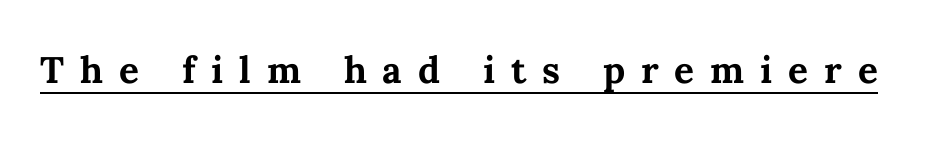
{"italic": "no", "bold": "yes", "weight": "bold", "width": "normal", "stroke_contrast": "medium", "x_height": "medium", "monospaced": "no", "underline": "yes", "letter_spacing": "wide", "letter_spacing_em": 0.43, "glyph_px": 37}
